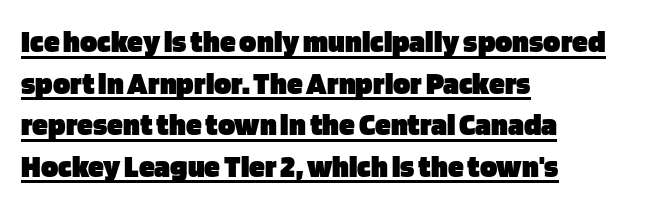
Q: Is the text bold? A: Yes.
Q: Is the text italic (slanted)? A: No, it is upright.
Q: Is the typeface a serif or a sans-serif typeface? A: Sans-serif.
Q: Is the text underlined? A: Yes.
Q: How is the paragraph aligned? A: Left-aligned.
Q: Is the spacing between letters normal or unusually wide? A: Normal.
Q: Is the spacing between lines tight, normal or loose? A: Normal.
Q: Width (condensed, normal, or wide)? A: Normal.
Q: Stroke contrast? A: Low.
Q: x-height? A: Large.
Q: Monospaced? A: No.
